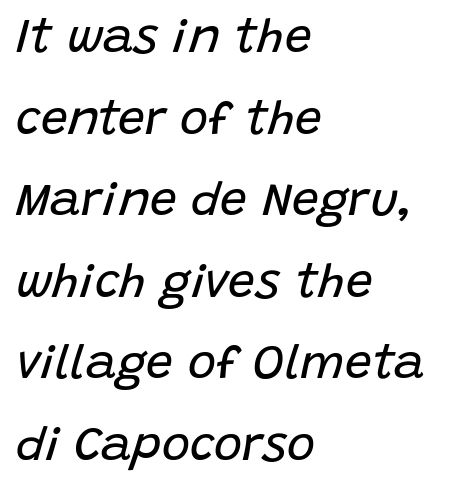
These lines sit exactly where default settings would place them. The letterforms sit shoulder to shoulder at normal distance. The setting favours the left margin, as ordinary paragraphs usually do. The rendering applies a slant to the glyphs. The words here are not underlined. Spacing verdict: proportional, widths tailored to each character.
